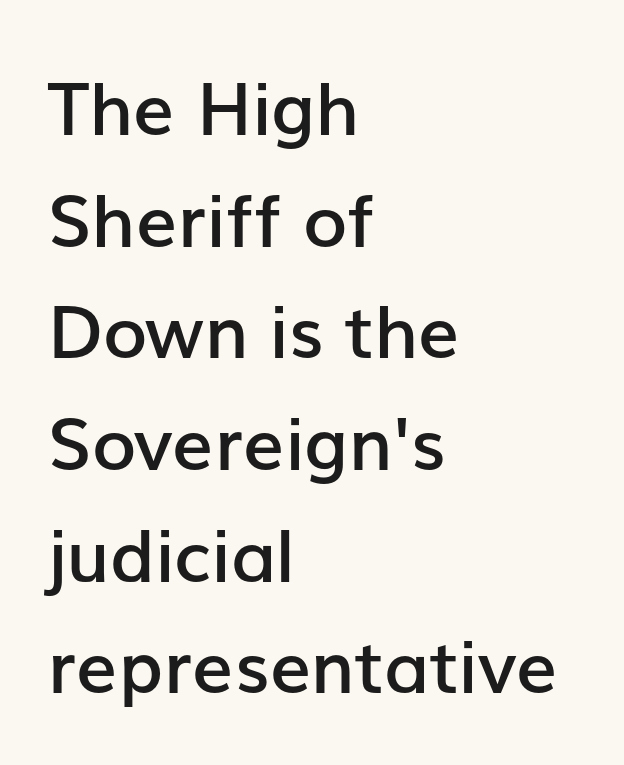
The image shows 73 px semibold sans-serif type, upright; set left-aligned, normal line spacing (1.53x), normal letter spacing, not underlined; low stroke contrast and a medium x-height.
